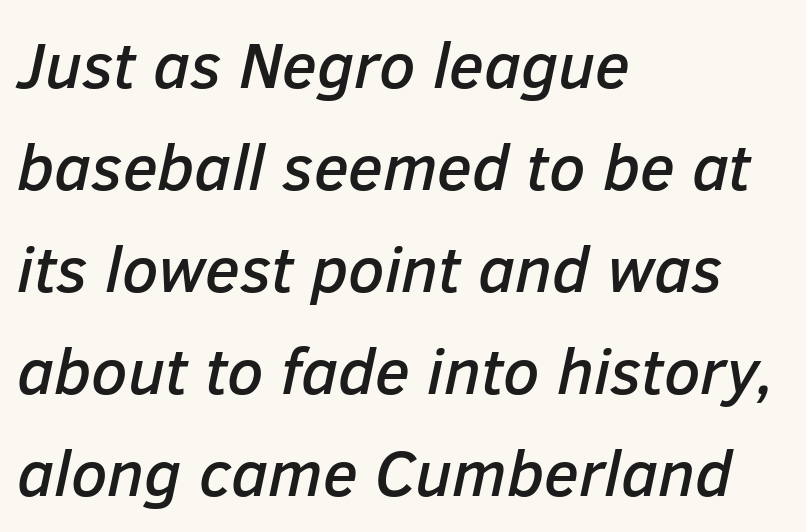
A student would call this left alignment; a typographer would say flush left, rag right. Beneath every word, the page is bare. Do the characters align in a grid? No, the font is proportional. This is oblique type, the kind used for emphasis or titles.
